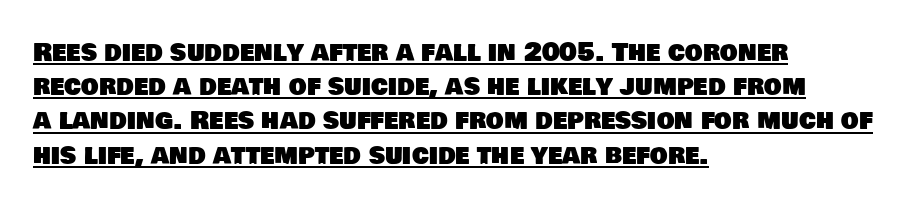
{"underline": "yes", "align": "left", "line_spacing": "normal", "line_spacing_ratio": 1.37, "letter_spacing": "normal", "letter_spacing_em": 0.0, "glyph_px": 25}
